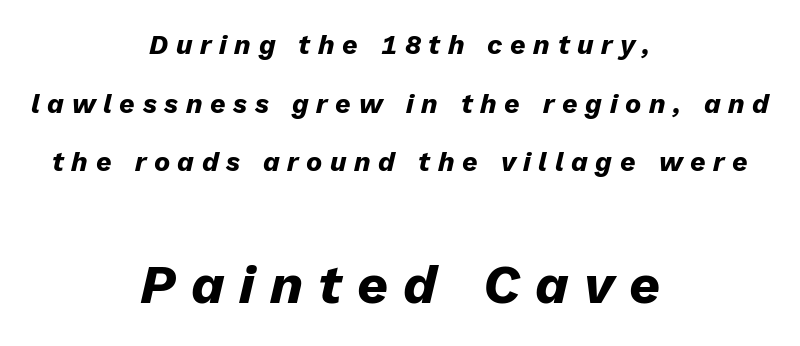
Compared with a flush-left layout, this one balances lines on the center instead. In this sample the second text group is rendered at the bigger scale. Weight: bold. Notice the wide empty band between every row — that's loose leading.
